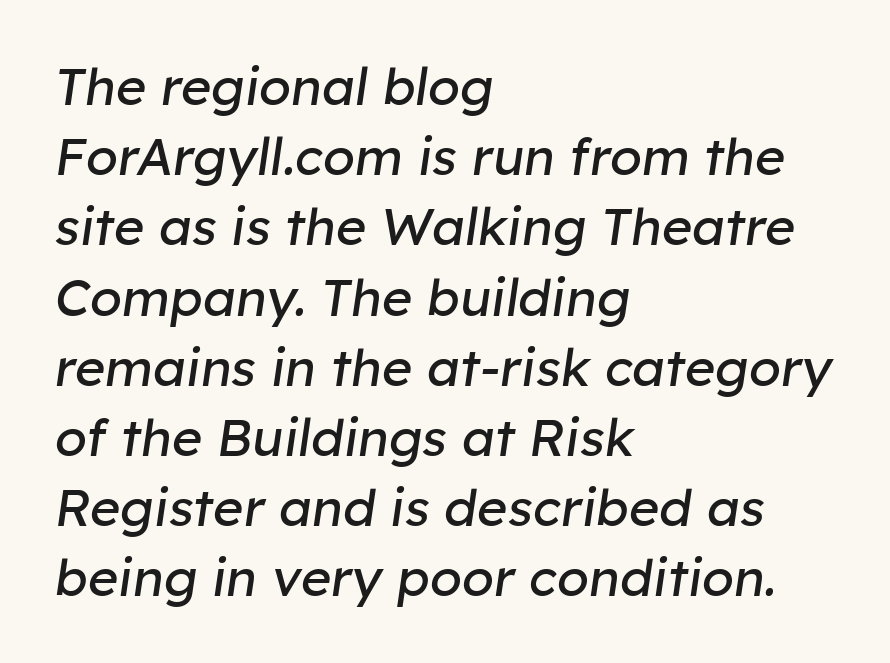
Q: Is the text bold? A: No.
Q: Is the text italic (slanted)? A: Yes, it leans right by about 8 degrees.
Q: Is the text underlined? A: No.
Q: How is the paragraph aligned? A: Left-aligned.
Q: Is the spacing between letters normal or unusually wide? A: Normal.
Q: Is the spacing between lines tight, normal or loose? A: Normal.
Q: Width (condensed, normal, or wide)? A: Normal.
Q: Stroke contrast? A: Low.
Q: x-height? A: Medium.
Q: Monospaced? A: No.
